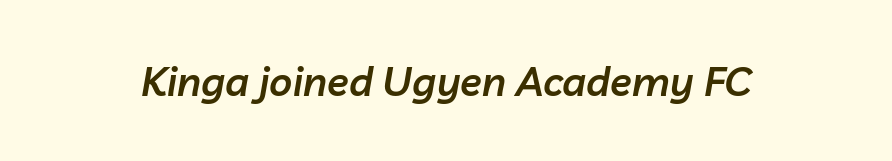
The image shows 40 px semibold type, italic (leaning right); set normal letter spacing, not underlined; low stroke contrast and a medium x-height.
